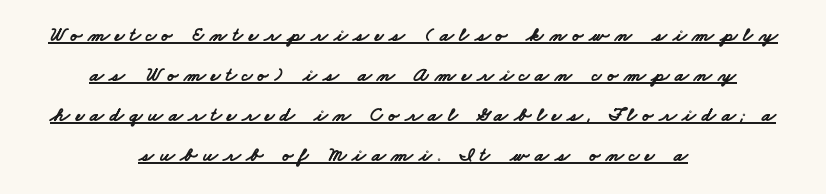
{"bold": "yes", "underline": "yes", "align": "center", "line_spacing": "loose", "line_spacing_ratio": 2.0, "letter_spacing": "wide", "letter_spacing_em": 0.29, "glyph_px": 20}
